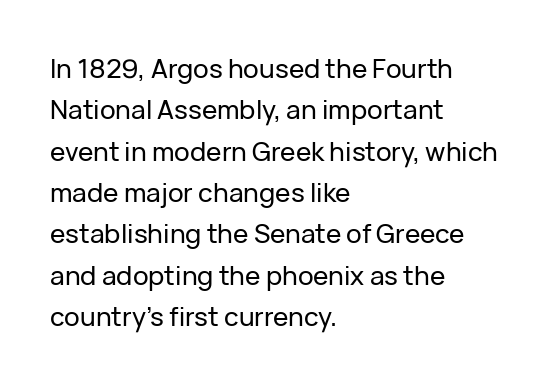
Q: Is the text italic (slanted)? A: No, it is upright.
Q: Is the text underlined? A: No.
Q: How is the paragraph aligned? A: Left-aligned.
Q: Is the spacing between letters normal or unusually wide? A: Normal.
Q: Is the spacing between lines tight, normal or loose? A: Normal.
